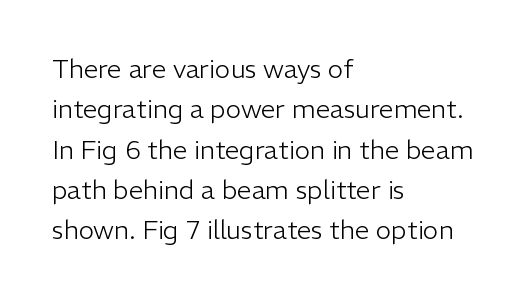
Check the space under the baseline: it is left empty. The type sits square on the baseline with zero lean. Line spacing here is normal. Casual observation: everything's shoved over to the left. Honestly, the letter spacing is just normal — you wouldn't notice it.
